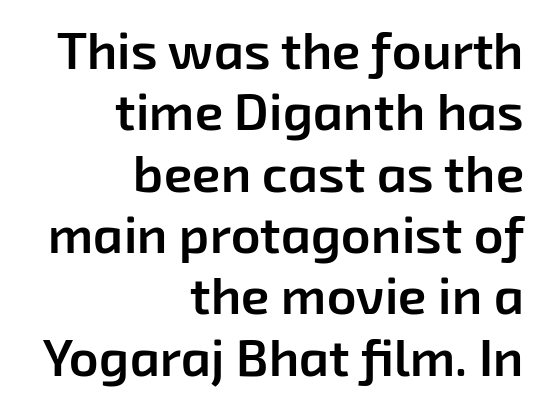
The image shows 52 px semibold sans-serif type; set right-aligned, line spacing 1.18x, normal letter spacing, not underlined; low stroke contrast and a medium x-height.
